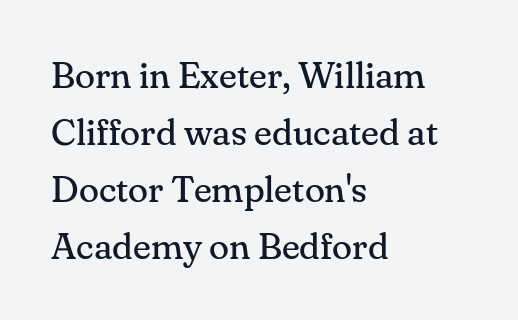
{"serif": "yes", "italic": "no", "bold": "no", "weight": "regular", "width": "normal", "stroke_contrast": "medium", "x_height": "small", "monospaced": "no", "underline": "no", "align": "left", "line_spacing": "normal", "line_spacing_ratio": 1.54, "letter_spacing": "normal", "letter_spacing_em": 0.0, "glyph_px": 37}
